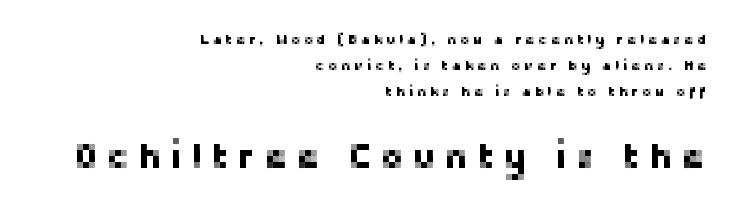
Of the two passages, the one underneath uses the larger point size. The foot of each line stays bare and open. Is this a fixed-width face? No — the glyphs have proportional, varying widths. Horizontally, the lines are justified to the trailing edge only.
